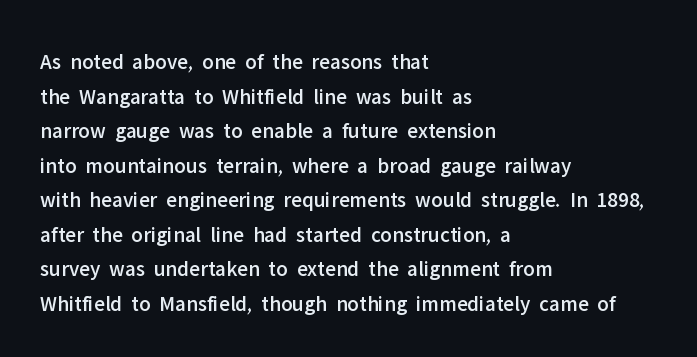
The setting favours the left margin, as ordinary paragraphs usually do. The letters stand straight up with perfectly vertical stems. Baseline-to-baseline distance is the conventional proportion of letter height. Beneath every word, the page is bare. Is the letter spacing exaggerated? No — it looks like the ordinary default.
